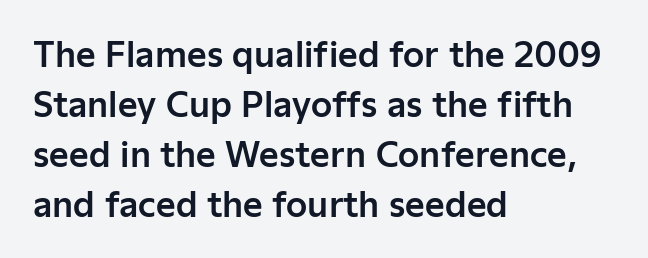
The image shows 34 px sans-serif type, upright; set left-aligned, normal line spacing (1.47x), normal letter spacing, not underlined; low stroke contrast and a medium x-height.
